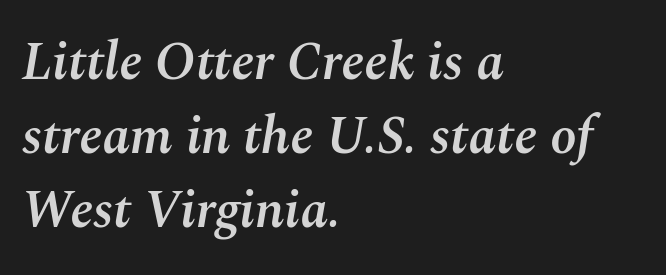
The image shows 53 px semibold type, italic (leaning right); set left-aligned, normal line spacing (1.4x), normal letter spacing, not underlined; medium stroke contrast and a medium x-height.
